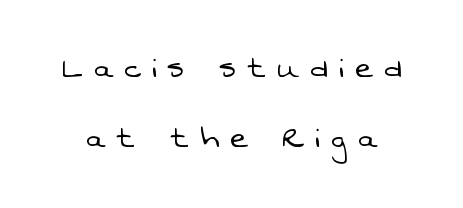
A typesetter would label this face a sans. Heft: none added — not bold. Character widths vary here, with narrow letters taking less room than wide ones. You could only call the tracking loose — the letters float apart.
